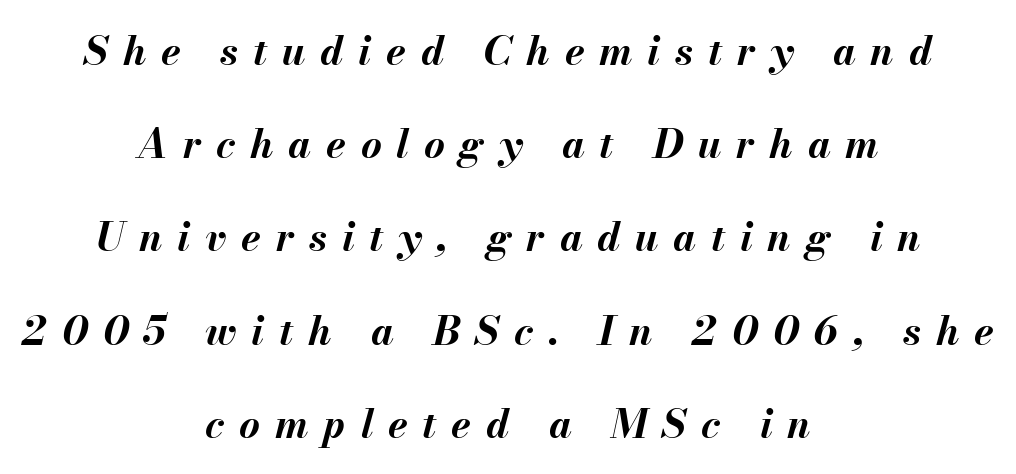
{"italic": "yes", "lean": "right", "slant_degrees": 13, "bold": "yes", "weight": "bold", "width": "normal", "stroke_contrast": "medium", "x_height": "small", "monospaced": "no", "underline": "no", "align": "center", "line_spacing": "loose", "line_spacing_ratio": 2.33, "letter_spacing": "wide", "letter_spacing_em": 0.37, "glyph_px": 40}
